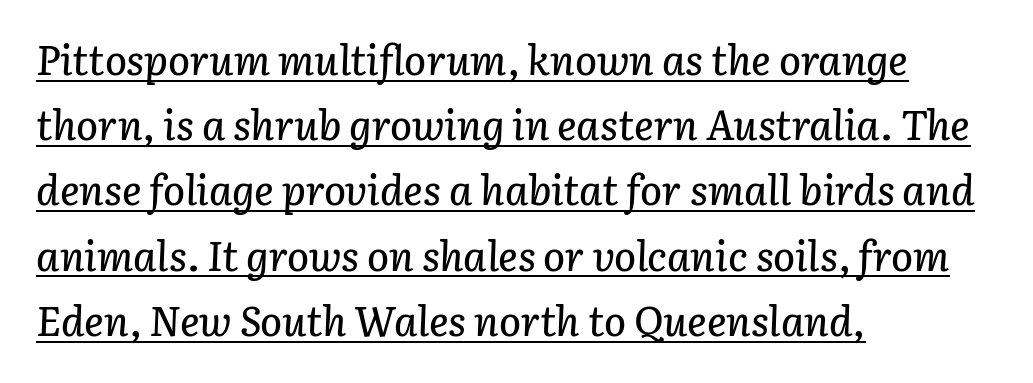
The image shows 41 px text type, italic (leaning right); set left-aligned, normal line spacing (1.59x), normal letter spacing, underlined; low stroke contrast and a medium x-height.
